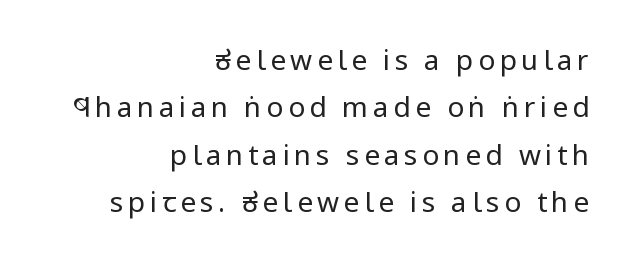
Q: Is the text bold? A: No.
Q: Is the text italic (slanted)? A: No, it is upright.
Q: Is the typeface a serif or a sans-serif typeface? A: Sans-serif.
Q: Is the text underlined? A: No.
Q: How is the paragraph aligned? A: Right-aligned.
Q: Is the spacing between lines tight, normal or loose? A: Normal.
Q: Width (condensed, normal, or wide)? A: Condensed.
Q: Stroke contrast? A: Low.
Q: x-height? A: Large.
Q: Monospaced? A: No.
